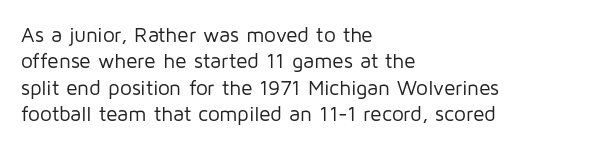
{"italic": "no", "bold": "no", "underline": "no", "align": "left", "line_spacing": "normal", "line_spacing_ratio": 1.26, "letter_spacing": "normal", "letter_spacing_em": 0.0, "glyph_px": 21}
